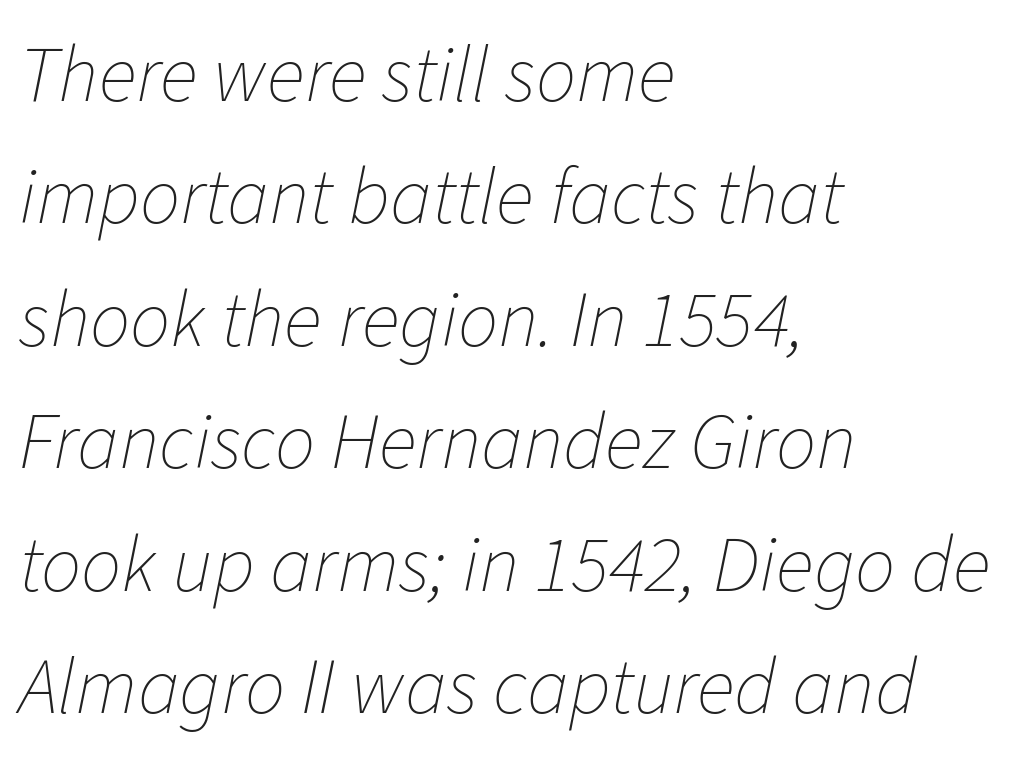
Honestly, the letter spacing is just normal — you wouldn't notice it. Stems here are at most as thick as an everyday book face. You could not count columns in this text — the font is proportionally spaced. The rendering anchors every line to the left-hand side.
